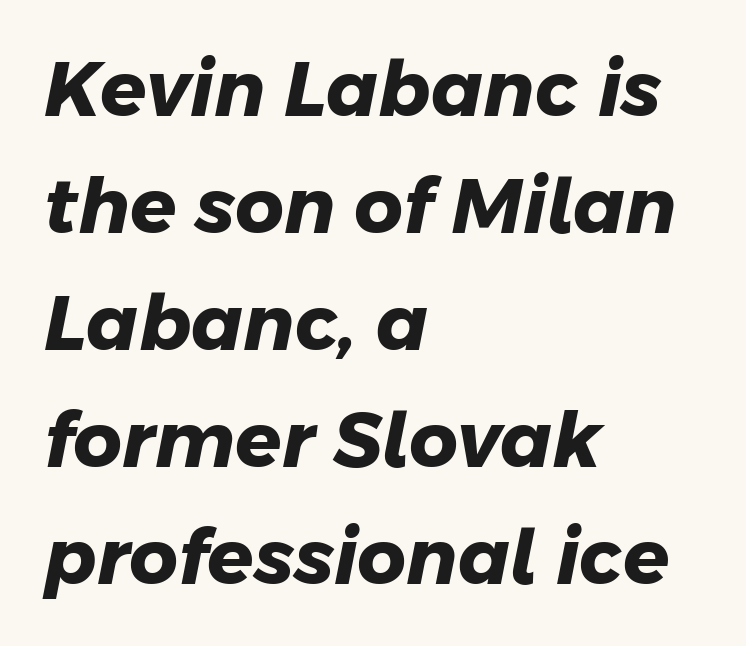
{"serif": "no", "bold": "yes", "weight": "heavy", "width": "normal", "stroke_contrast": "low", "x_height": "medium", "monospaced": "no", "underline": "no", "align": "left", "line_spacing": "normal", "line_spacing_ratio": 1.54, "letter_spacing": "normal", "letter_spacing_em": 0.0, "glyph_px": 76}
